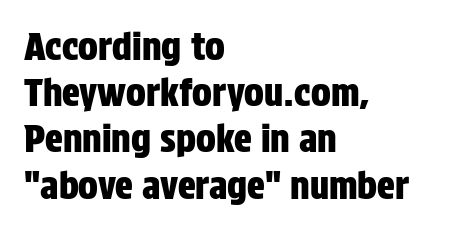
The image shows 37 px condensed sans-serif type, upright; set left-aligned, normal line spacing (1.25x), normal letter spacing, not underlined; low stroke contrast and a large x-height.
